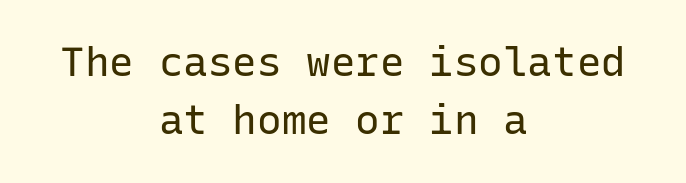
These glyphs show unthickened strokes, regular width or finer. Each new line begins a customary step beneath the previous one. Characters follow at the spacing the type designer built in. This sample uses a sans-serif face.
